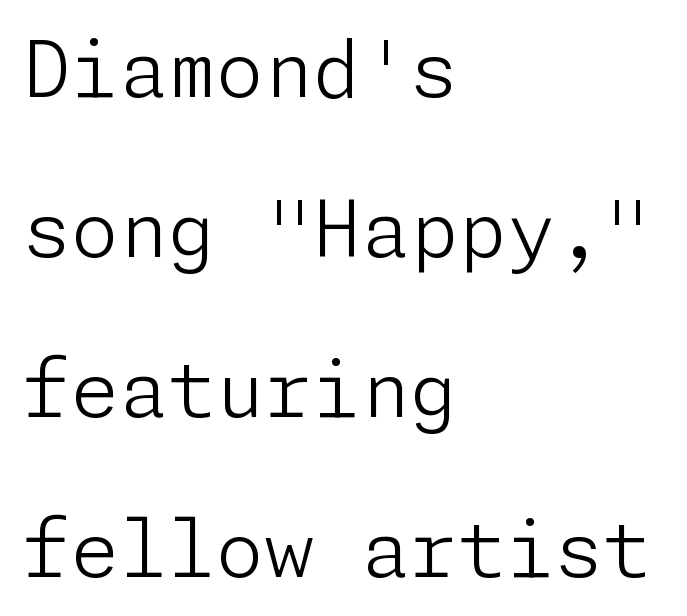
Nothing heavy about these letters — not bold at all. The lettering stays uniformly vertical, giving the passage a roman look. Tracking here is standard; glyphs follow each other at the usual distance. Does the copy run flush right? No — it runs flush left. The text was rendered using a sans face with plain stroke endings.
